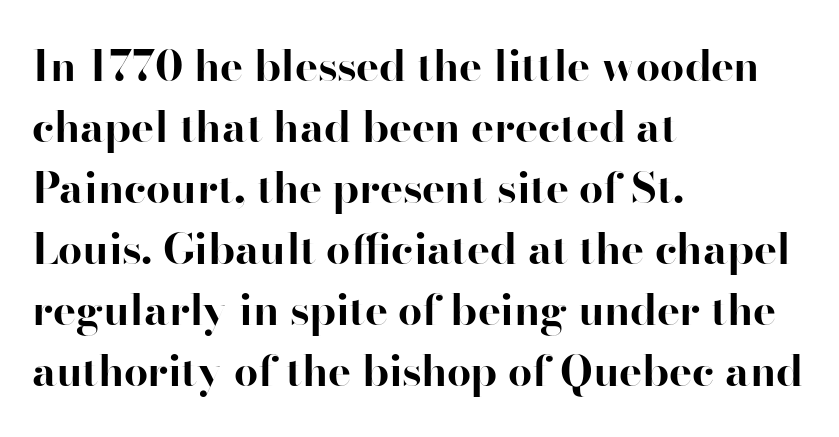
Q: Is the text bold? A: Yes.
Q: Is the text italic (slanted)? A: No, it is upright.
Q: Is the typeface a serif or a sans-serif typeface? A: Sans-serif.
Q: Is the text underlined? A: No.
Q: How is the paragraph aligned? A: Left-aligned.
Q: Is the spacing between letters normal or unusually wide? A: Normal.
Q: Is the spacing between lines tight, normal or loose? A: Normal.
Q: Width (condensed, normal, or wide)? A: Normal.
Q: Stroke contrast? A: High.
Q: x-height? A: Small.
Q: Monospaced? A: No.
